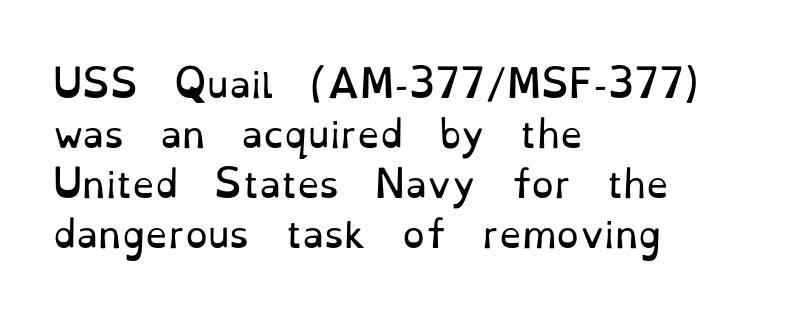
There is no visible air inserted between adjacent glyphs. Stems and bowls with no extra thickness — not bold. The space between consecutive lines is moderate. Reading down the block, your eye returns to a fixed left position each line.
